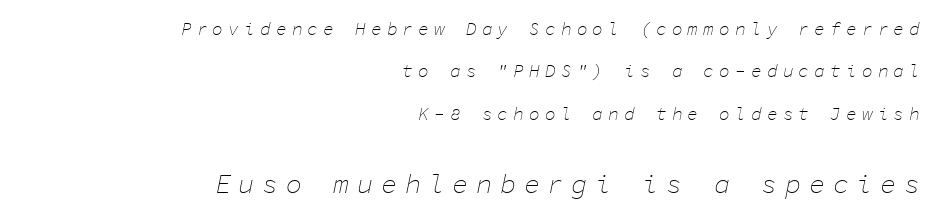
The image shows 27 px text type, italic (leaning right); set right-aligned, loose line spacing (2.36x), unusually wide letter spacing (+0.28 em), not underlined; the second (bottom) block is 1.5x larger.
